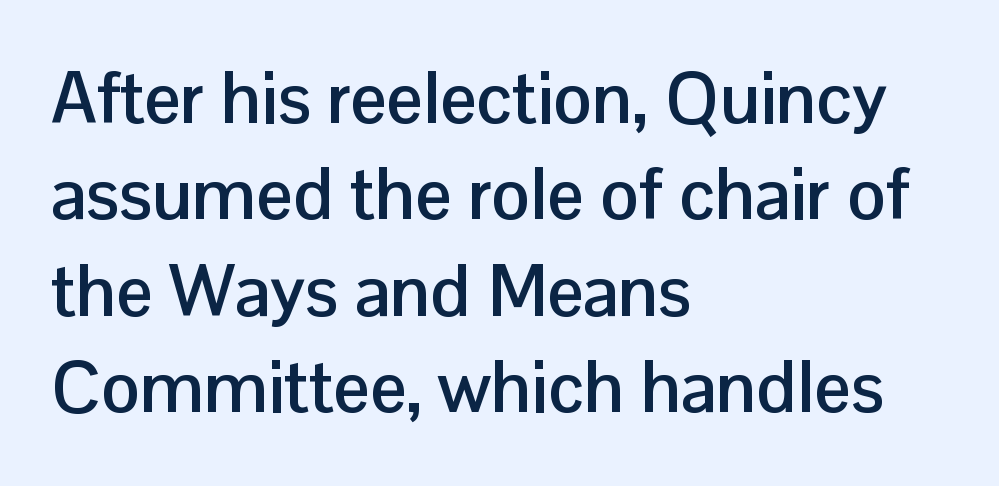
{"serif": "no", "italic": "no", "bold": "yes", "weight": "semibold", "width": "normal", "stroke_contrast": "low", "x_height": "medium", "monospaced": "no", "underline": "no", "align": "left", "line_spacing": "normal", "line_spacing_ratio": 1.34, "letter_spacing": "normal", "letter_spacing_em": 0.0, "glyph_px": 72}
